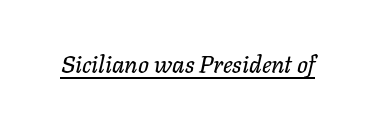
Q: Is the text italic (slanted)? A: Yes, it leans right by about 11 degrees.
Q: Is the text underlined? A: Yes.
Q: Is the spacing between letters normal or unusually wide? A: Normal.
